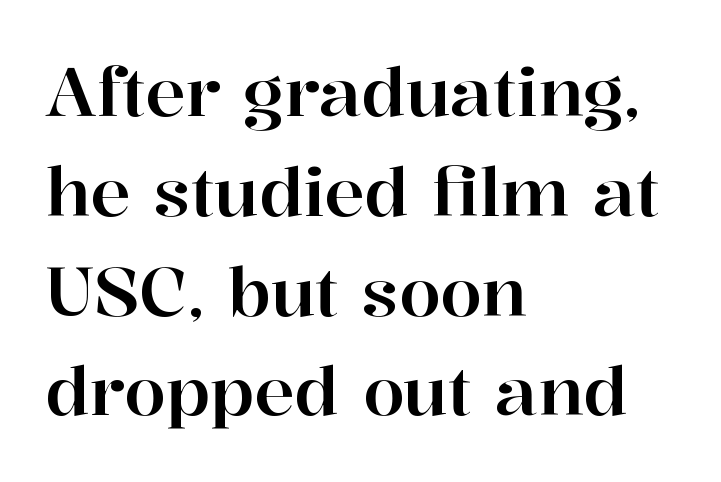
The image shows 67 px serif type, upright; set left-aligned, normal line spacing (1.49x), normal letter spacing, not underlined; high stroke contrast and a medium x-height.
